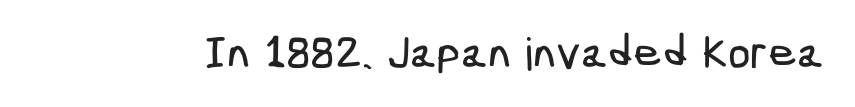
{"serif": "no", "width": "condensed", "stroke_contrast": "low", "x_height": "medium", "underline": "no", "letter_spacing": "normal", "letter_spacing_em": 0.0, "glyph_px": 45}
